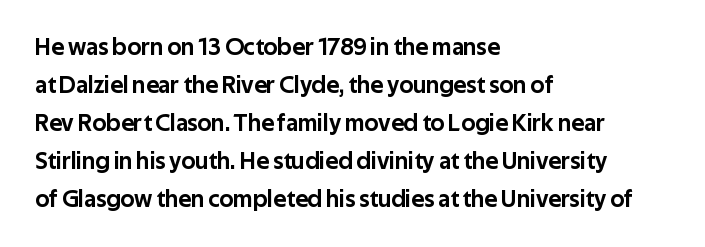
The image shows 24 px text type, upright; set left-aligned, normal line spacing (1.58x), normal letter spacing, not underlined.
